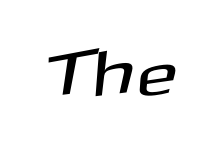
The passage shown is typed in a proportional face where columns would drift. Nope, no serifs anywhere on these letters. Type without underlining.
